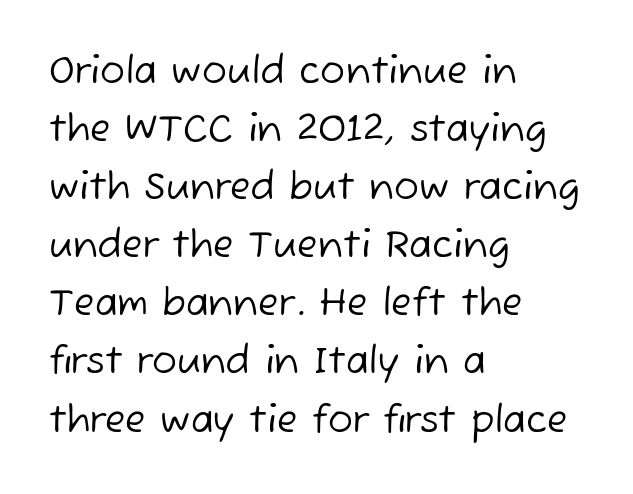
Q: Is the text bold? A: No.
Q: Is the typeface a serif or a sans-serif typeface? A: Sans-serif.
Q: Is the text underlined? A: No.
Q: How is the paragraph aligned? A: Left-aligned.
Q: Is the spacing between letters normal or unusually wide? A: Normal.
Q: Is the spacing between lines tight, normal or loose? A: Normal.
Q: Width (condensed, normal, or wide)? A: Normal.
Q: Stroke contrast? A: Low.
Q: x-height? A: Medium.
Q: Monospaced? A: No.
